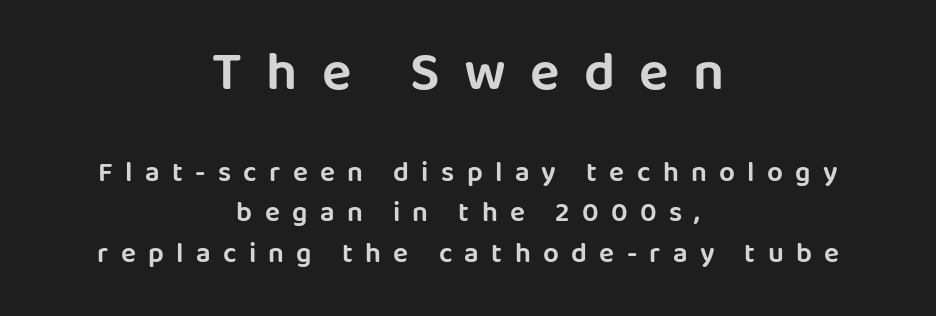
{"serif": "no", "italic": "no", "width": "normal", "stroke_contrast": "low", "x_height": "large", "monospaced": "no", "underline": "no", "align": "center", "line_spacing": "normal", "line_spacing_ratio": 1.45, "letter_spacing": "wide", "letter_spacing_em": 0.44, "larger_block": "first", "size_ratio": 1.96, "glyph_px": 55}
